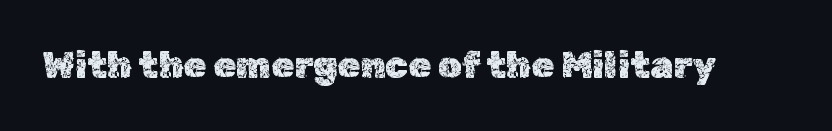
Rule under the text: the space is simply empty. Varying glyph widths throughout — classic text-font behaviour. The letters stand straight up with perfectly vertical stems. This sample uses plain, unmodified letter spacing.
